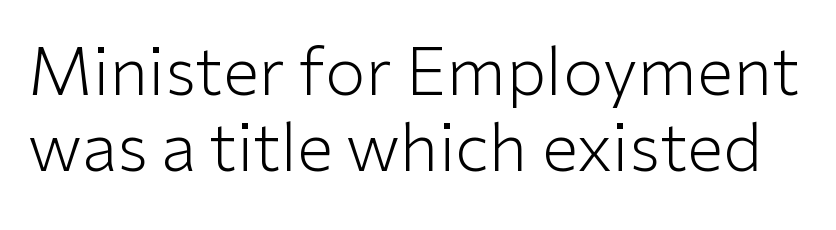
The image shows 66 px light sans-serif type, upright; set tight line spacing (1.15x), normal letter spacing, not underlined; low stroke contrast and a medium x-height.
